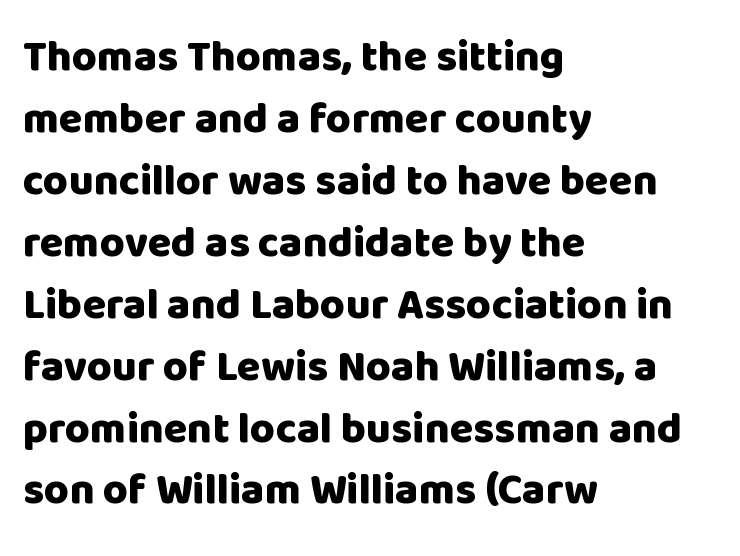
The image shows 43 px heavy sans-serif type, upright; set left-aligned, normal line spacing (1.44x), normal letter spacing, not underlined; low stroke contrast and a large x-height.
